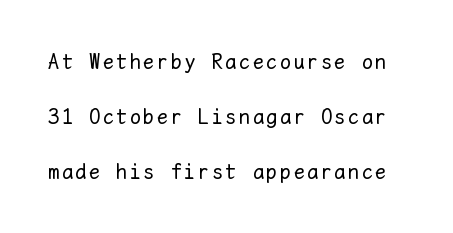
Q: Is the text bold? A: No.
Q: Is the text italic (slanted)? A: No, it is upright.
Q: Is the text underlined? A: No.
Q: Is the spacing between lines tight, normal or loose? A: Loose.
